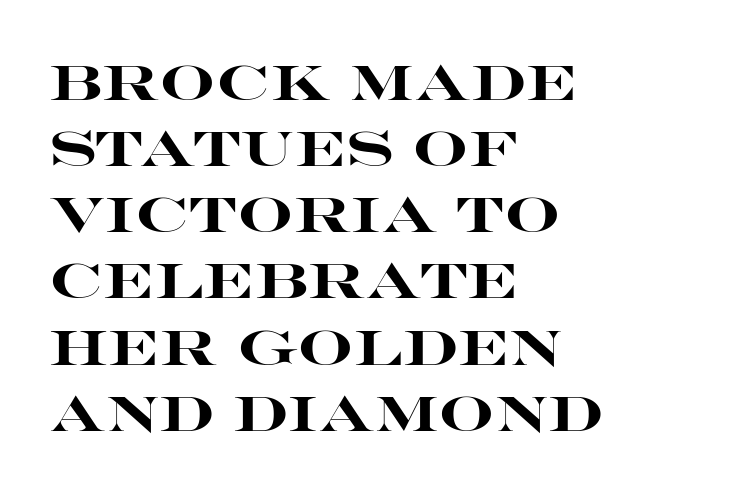
{"italic": "no", "bold": "yes", "weight": "heavy", "width": "wide", "stroke_contrast": "high", "x_height": "large", "monospaced": "no", "underline": "no", "align": "left", "line_spacing": "normal", "line_spacing_ratio": 1.35, "letter_spacing": "normal", "letter_spacing_em": 0.0, "glyph_px": 49}
